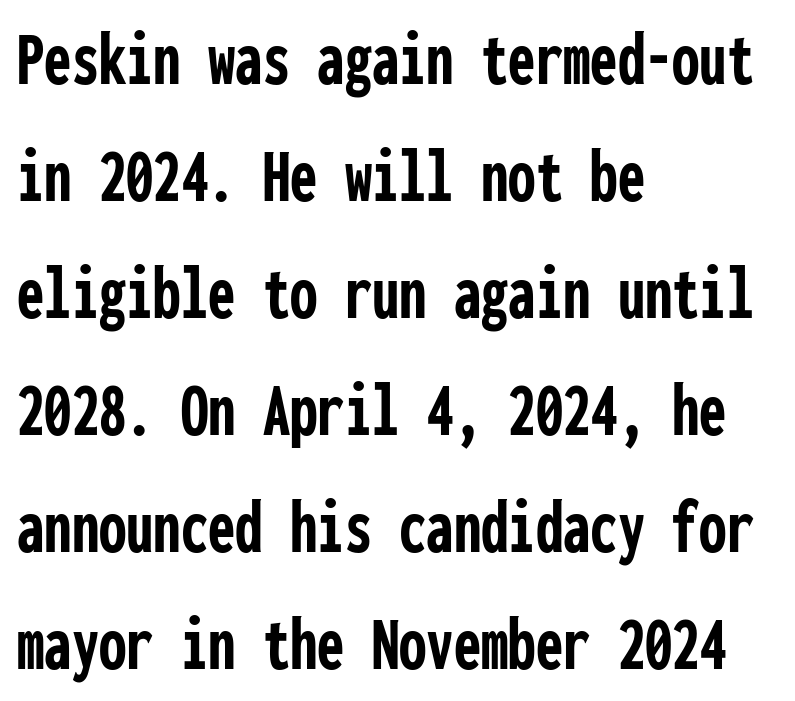
Characters follow at the spacing the type designer built in. Nothing sits at the stroke ends, so this counts as sans-serif. Each line starts at the same left margin while the right side varies. Here the designer chose a console-style face with uniform glyph widths. If you drew a line through each stem, it would be perfectly vertical. Notice how descenders clear the ascenders below comfortably — that's standard leading.
